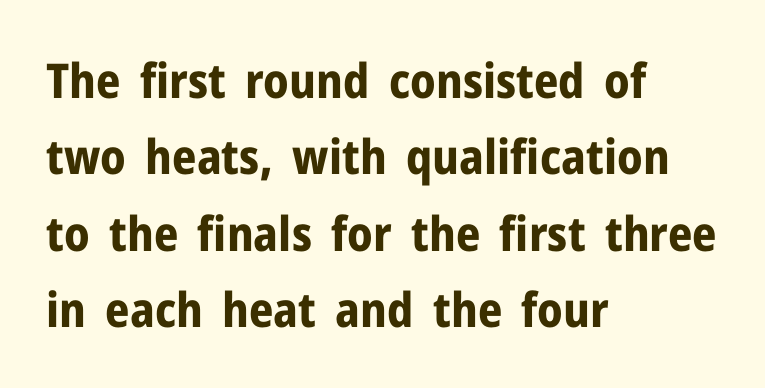
Typeset ragged right — the left edge is the straight one. Beneath every word, the page is bare. Here the designer chose a conventional face with non-uniform glyph widths. One glance says typical: line gaps are just what's usual. Summary of weight: heavy, a full bold.
